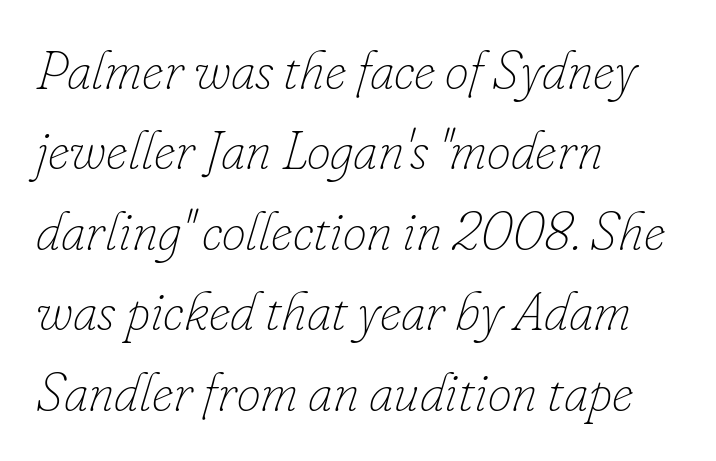
{"italic": "yes", "lean": "right", "slant_degrees": 16, "bold": "no", "weight": "thin", "width": "normal", "stroke_contrast": "low", "x_height": "small", "monospaced": "no", "underline": "no", "align": "left", "line_spacing": "normal", "line_spacing_ratio": 1.49, "letter_spacing": "normal", "letter_spacing_em": 0.0, "glyph_px": 54}
